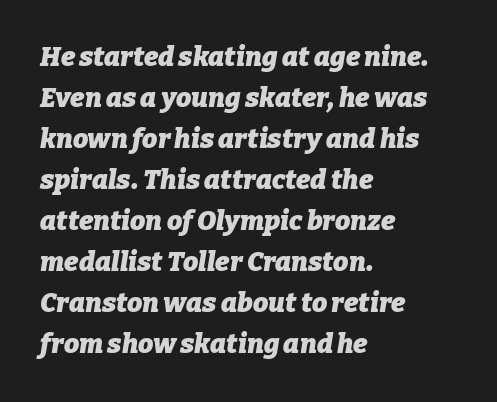
Q: Is the text bold? A: Yes.
Q: Is the text italic (slanted)? A: Yes, it leans right by about 9 degrees.
Q: Is the text underlined? A: No.
Q: How is the paragraph aligned? A: Left-aligned.
Q: Is the spacing between letters normal or unusually wide? A: Normal.
Q: Is the spacing between lines tight, normal or loose? A: Normal.
